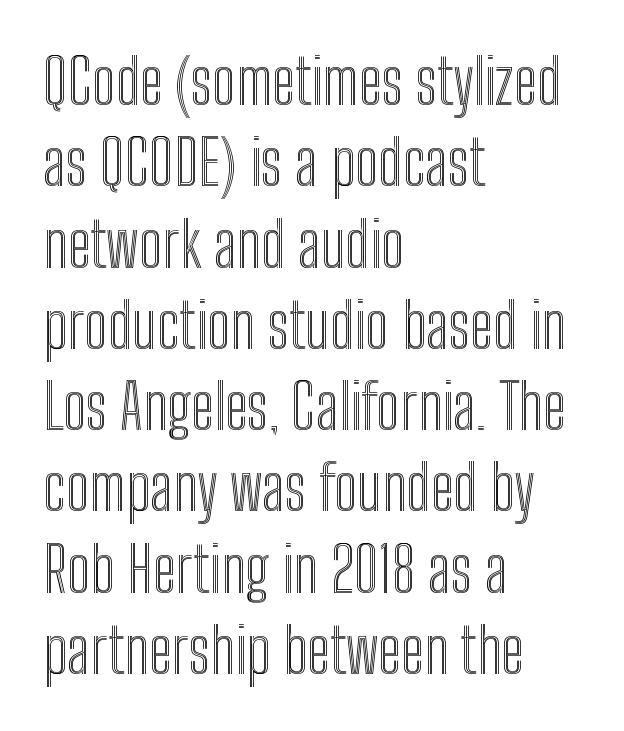
{"italic": "no", "width": "condensed", "x_height": "medium", "monospaced": "no", "underline": "no", "align": "left", "line_spacing": "normal", "line_spacing_ratio": 1.29, "letter_spacing": "normal", "letter_spacing_em": 0.0, "glyph_px": 63}
